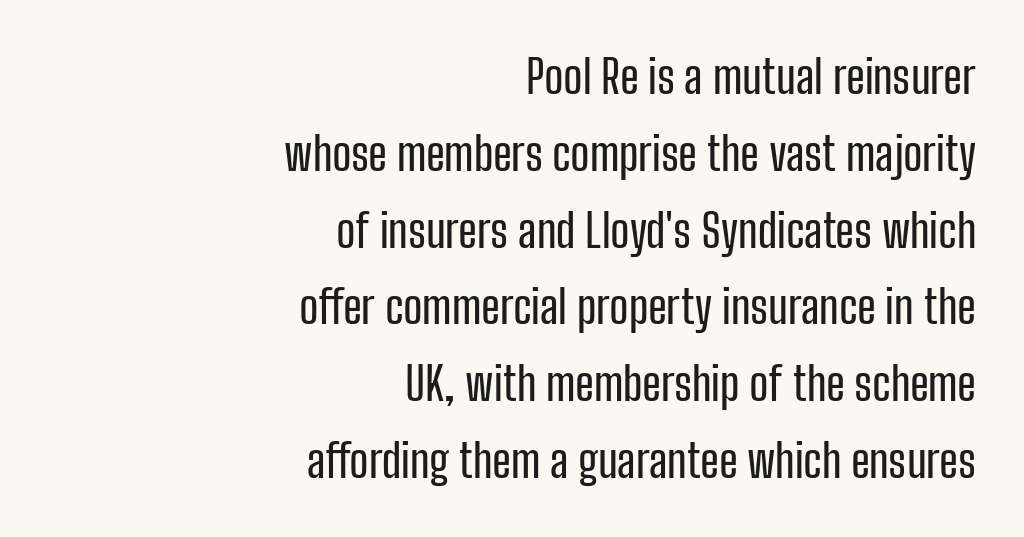
Q: Is the text italic (slanted)? A: No, it is upright.
Q: Is the typeface a serif or a sans-serif typeface? A: Sans-serif.
Q: Is the text underlined? A: No.
Q: How is the paragraph aligned? A: Right-aligned.
Q: Is the spacing between letters normal or unusually wide? A: Normal.
Q: Is the spacing between lines tight, normal or loose? A: Normal.
Q: Width (condensed, normal, or wide)? A: Condensed.
Q: Stroke contrast? A: Low.
Q: x-height? A: Medium.
Q: Monospaced? A: No.
